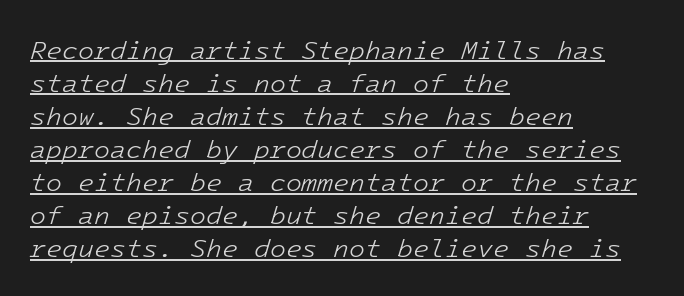
{"italic": "yes", "lean": "right", "slant_degrees": 16, "bold": "no", "underline": "yes", "align": "left", "line_spacing": "normal", "line_spacing_ratio": 1.27, "letter_spacing": "normal", "letter_spacing_em": 0.0, "glyph_px": 26}
